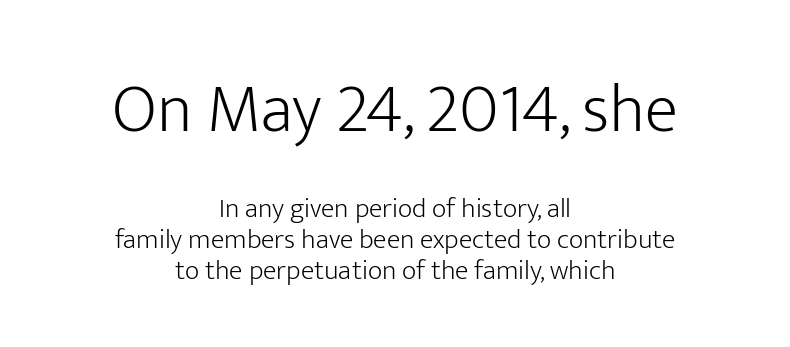
The strip under each line holds only bare page. Notice how the passage keeps no hard edge, just a central spine. Ordinary non-slanted type is in use. A light-to-regular cut is what we see here. Top chunk: large. Bottom chunk: small.
